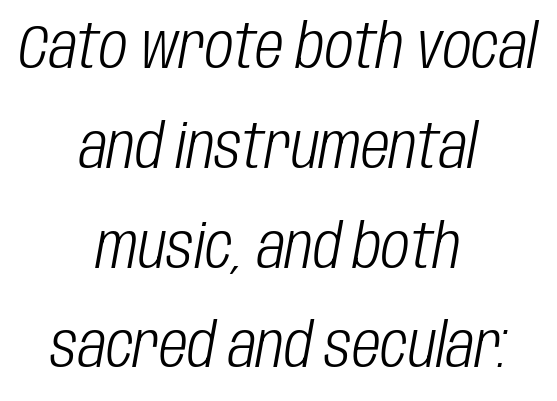
Q: Is the text bold? A: No.
Q: Is the text italic (slanted)? A: Yes, it leans right by about 10 degrees.
Q: Is the text underlined? A: No.
Q: How is the paragraph aligned? A: Centered.
Q: Is the spacing between letters normal or unusually wide? A: Normal.
Q: Is the spacing between lines tight, normal or loose? A: Normal.
Q: Width (condensed, normal, or wide)? A: Condensed.
Q: Stroke contrast? A: Low.
Q: x-height? A: Large.
Q: Monospaced? A: No.
